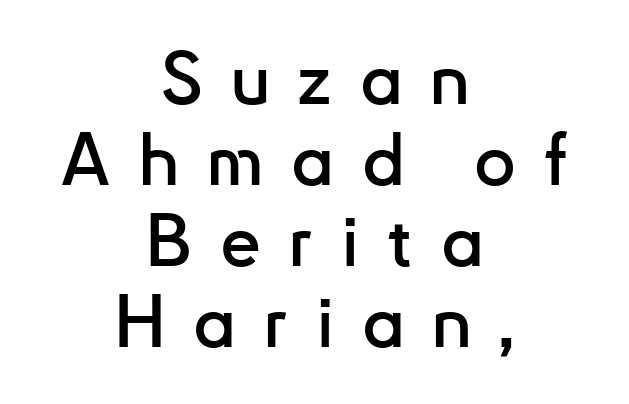
Q: Is the text italic (slanted)? A: No, it is upright.
Q: Is the typeface a serif or a sans-serif typeface? A: Sans-serif.
Q: Is the text underlined? A: No.
Q: How is the paragraph aligned? A: Centered.
Q: Is the spacing between letters normal or unusually wide? A: Unusually wide.
Q: Is the spacing between lines tight, normal or loose? A: Tight.
Q: Width (condensed, normal, or wide)? A: Normal.
Q: Stroke contrast? A: Low.
Q: x-height? A: Small.
Q: Monospaced? A: No.
